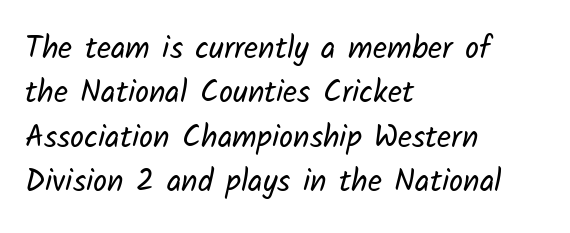
Q: Is the text bold? A: No.
Q: Is the typeface a serif or a sans-serif typeface? A: Sans-serif.
Q: Is the text underlined? A: No.
Q: How is the paragraph aligned? A: Left-aligned.
Q: Is the spacing between letters normal or unusually wide? A: Normal.
Q: Is the spacing between lines tight, normal or loose? A: Normal.
Q: Width (condensed, normal, or wide)? A: Normal.
Q: Stroke contrast? A: Low.
Q: x-height? A: Medium.
Q: Monospaced? A: No.
